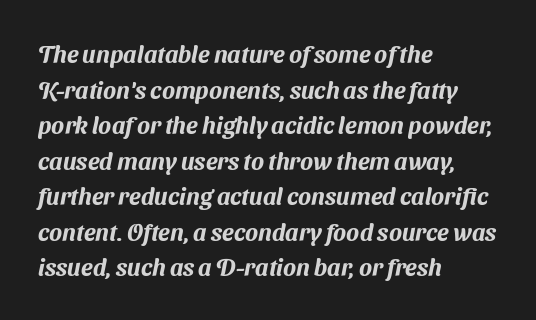
The setting favours the left margin, as ordinary paragraphs usually do. The baseline area is clear. The lines sit at an ordinary, default distance from one another. Students, note that the glyphs here touch the page at normal intervals.
